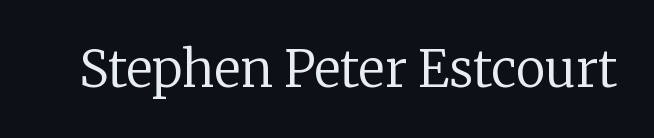
{"serif": "yes", "italic": "no", "bold": "no", "weight": "regular", "width": "normal", "stroke_contrast": "low", "x_height": "medium", "monospaced": "no", "underline": "no", "letter_spacing": "normal", "letter_spacing_em": 0.0, "glyph_px": 50}
